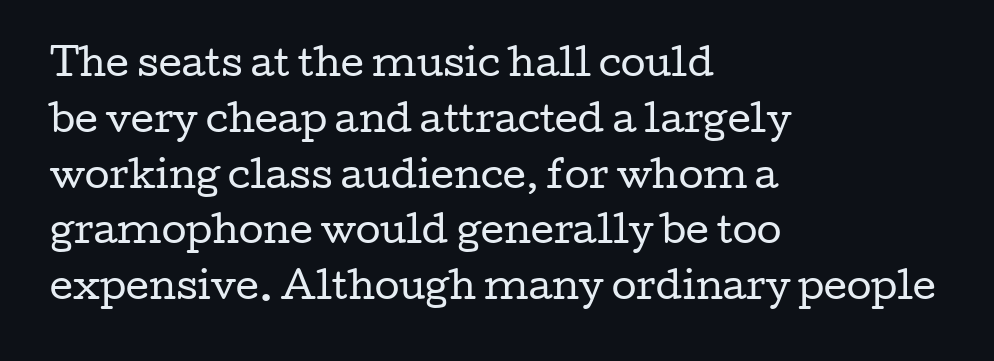
{"serif": "yes", "italic": "no", "bold": "no", "weight": "regular", "width": "wide", "stroke_contrast": "low", "x_height": "medium", "monospaced": "no", "underline": "no", "align": "left", "line_spacing": "normal", "line_spacing_ratio": 1.55, "letter_spacing": "normal", "letter_spacing_em": 0.0, "glyph_px": 36}
